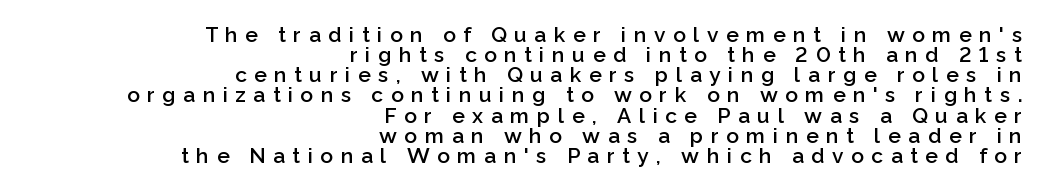
{"italic": "no", "bold": "semi", "underline": "no", "align": "right", "line_spacing": "tight", "line_spacing_ratio": 0.96, "letter_spacing": "wide", "letter_spacing_em": 0.36, "glyph_px": 21}
